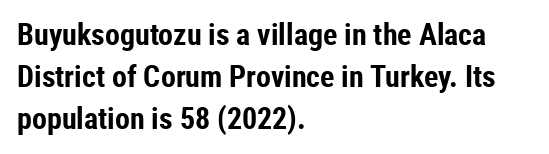
Unmarked baselines from the first word to the last. You could not count columns in this text — the font is proportionally spaced. Nothing unusual about the tracking: characters are spaced as the font intends. The rag falls on the right side of this text block. The text was rendered using a sans face with plain stroke endings.
